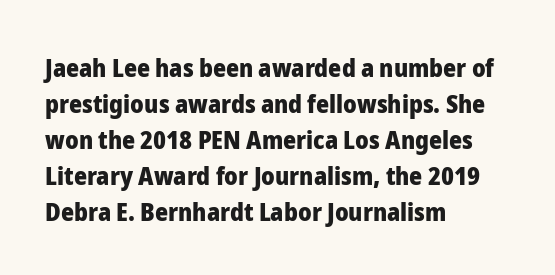
{"italic": "no", "bold": "yes", "underline": "no", "align": "left", "line_spacing": "normal", "line_spacing_ratio": 1.44, "letter_spacing": "normal", "letter_spacing_em": 0.0, "glyph_px": 25}
